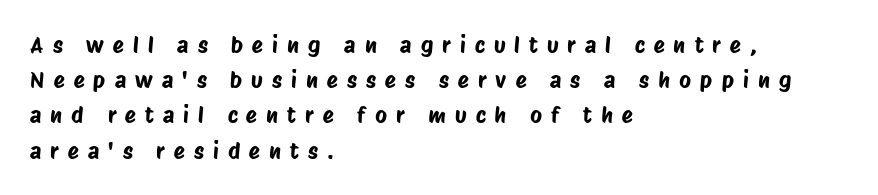
Alignment: flush left. Each new line begins a customary step beneath the previous one. The horizontal fit of the characters is loose and conspicuously gappy. Beneath every word, the page is bare.
